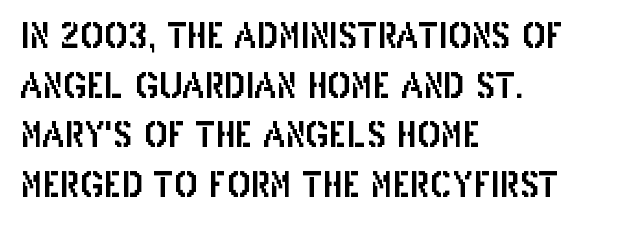
Honestly, the row spacing looks completely unremarkable. The ragged edge is on the right, which tells us the setting is flush left. A sans-serif font was chosen for this passage. Inter-character spacing is left at the font's built-in metrics. A roman cut, with each character standing at attention.
